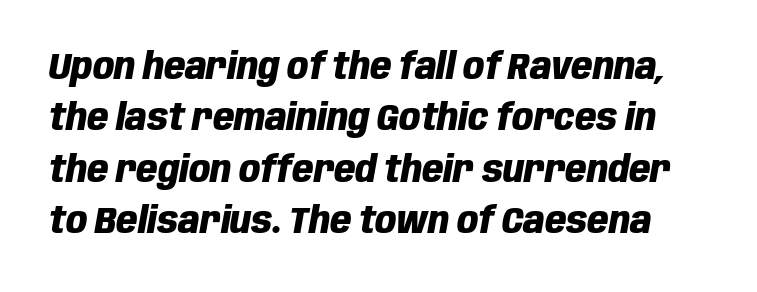
The image shows 37 px heavy, condensed type, italic (leaning right); set normal line spacing (1.39x), normal letter spacing, not underlined; low stroke contrast and a large x-height.
